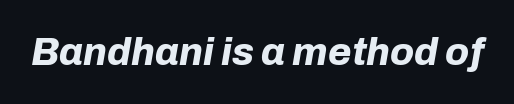
Lines of text with bare space underneath. This sample has the flowing, uneven cadence of proportional lettering. Rendered with sloped, italic letterforms. The passage shown has conventional tracking throughout.
